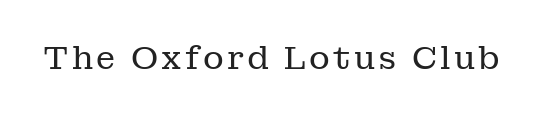
{"serif": "yes", "italic": "no", "bold": "no", "weight": "regular", "width": "normal", "stroke_contrast": "low", "x_height": "medium", "monospaced": "no", "underline": "no", "glyph_px": 32}
